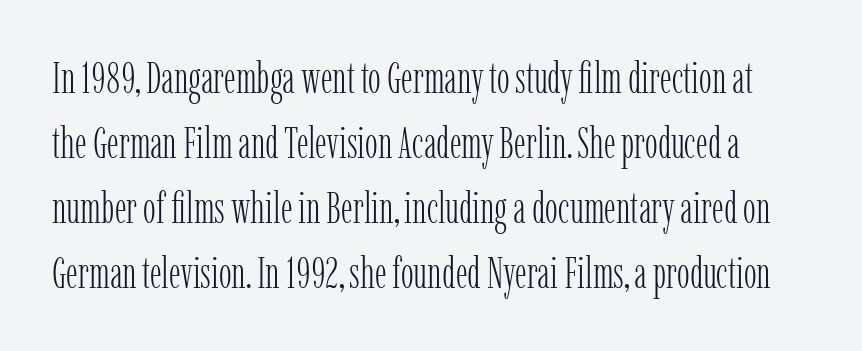
Q: Is the text bold? A: No.
Q: Is the text italic (slanted)? A: No, it is upright.
Q: Is the typeface a serif or a sans-serif typeface? A: Serif.
Q: Is the text underlined? A: No.
Q: Is the spacing between letters normal or unusually wide? A: Normal.
Q: Is the spacing between lines tight, normal or loose? A: Normal.
Q: Width (condensed, normal, or wide)? A: Condensed.
Q: Stroke contrast? A: Low.
Q: x-height? A: Medium.
Q: Monospaced? A: No.
